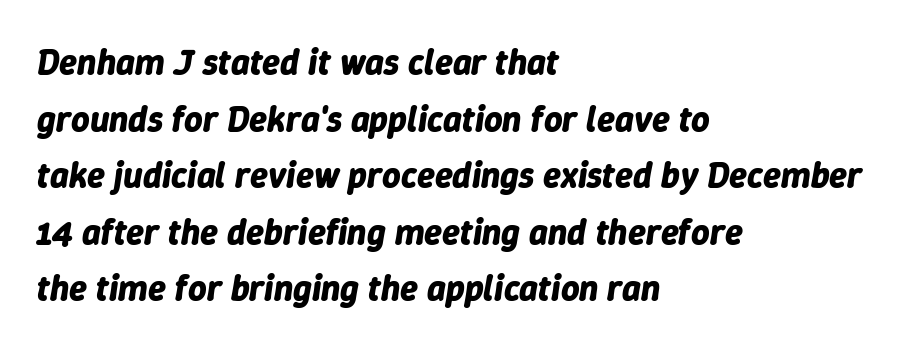
The glyphs are unaccompanied by any horizontal stroke below them. These words are printed bold, with thick strokes throughout. Do the characters align in a grid? No, the font is proportional. The rows are spaced the way most documents space them. Does the lettering tilt? It does — this is italic.
